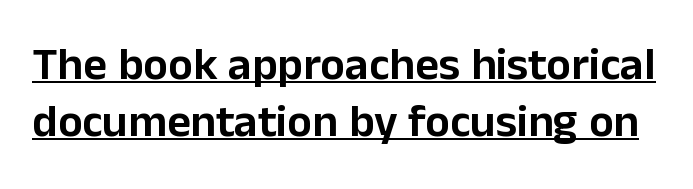
Q: Is the text italic (slanted)? A: No, it is upright.
Q: Is the typeface a serif or a sans-serif typeface? A: Sans-serif.
Q: Is the text underlined? A: Yes.
Q: Is the spacing between letters normal or unusually wide? A: Normal.
Q: Width (condensed, normal, or wide)? A: Normal.
Q: Stroke contrast? A: Low.
Q: x-height? A: Medium.
Q: Monospaced? A: No.
